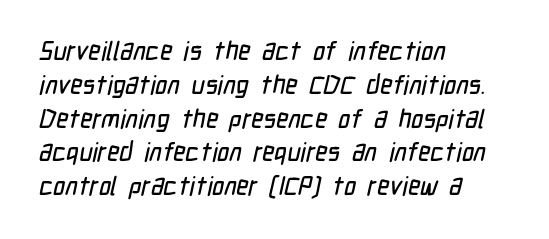
{"underline": "no", "align": "left", "line_spacing": "normal", "line_spacing_ratio": 1.3, "letter_spacing": "normal", "letter_spacing_em": 0.0, "glyph_px": 26}
